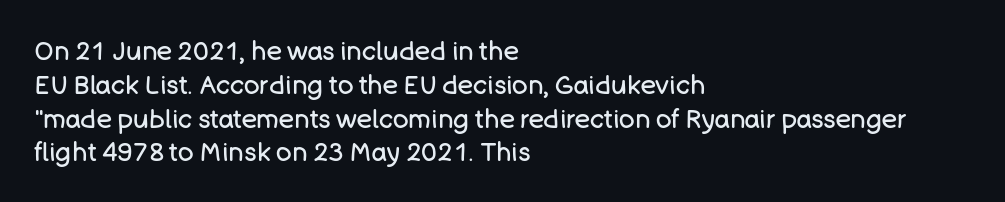
Descenders are the only things crossing below the line. Vertical strokes here are truly vertical. Compared with typical paragraphs, the rows here are spaced about the same. The setting favours the left margin, as ordinary paragraphs usually do.
